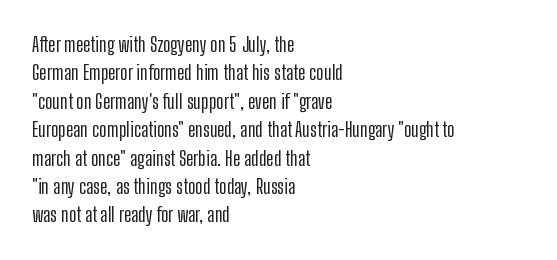
Reading down the block, your eye returns to a fixed left position each line. What stands out about the letter spacing? Nothing — it is the standard amount. The specimen reads as upright at a glance. The designer left line spacing at the default.
